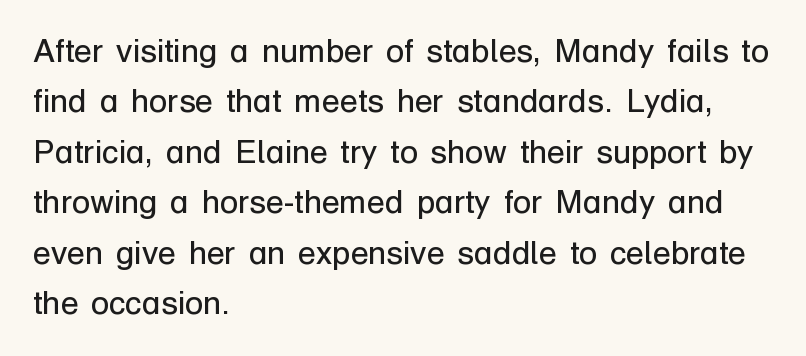
{"serif": "no", "italic": "no", "bold": "no", "weight": "regular", "width": "normal", "stroke_contrast": "low", "x_height": "medium", "monospaced": "no", "underline": "no", "align": "left", "line_spacing": "normal", "line_spacing_ratio": 1.53, "letter_spacing": "normal", "letter_spacing_em": 0.0, "glyph_px": 33}
